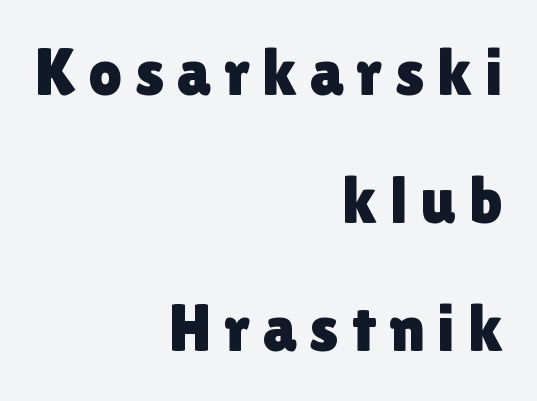
{"serif": "no", "italic": "no", "width": "normal", "x_height": "medium", "monospaced": "no", "underline": "no", "align": "right", "line_spacing": "loose", "line_spacing_ratio": 1.94, "glyph_px": 66}
